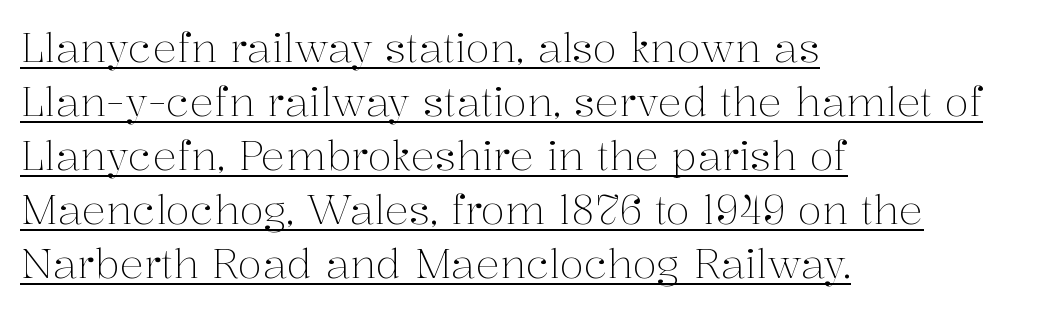
{"serif": "yes", "italic": "no", "bold": "no", "weight": "light", "width": "normal", "stroke_contrast": "medium", "x_height": "medium", "monospaced": "no", "underline": "yes", "align": "left", "line_spacing": "normal", "line_spacing_ratio": 1.35, "letter_spacing": "normal", "letter_spacing_em": 0.0, "glyph_px": 40}
